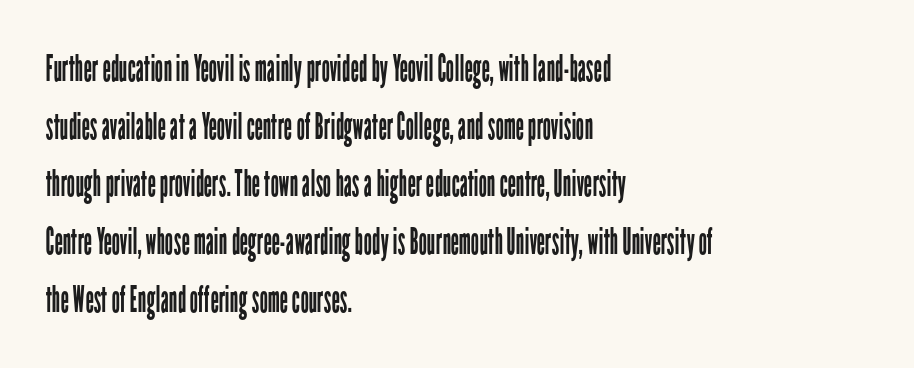
Is this a sans? Yes — the strokes have no serifs. Honestly, there is no underline to notice here at all. The letters stand upright; this is a roman face. These lines are rendered in a variable-pitch font. The passage shown stacks its lines at a standard gap.
